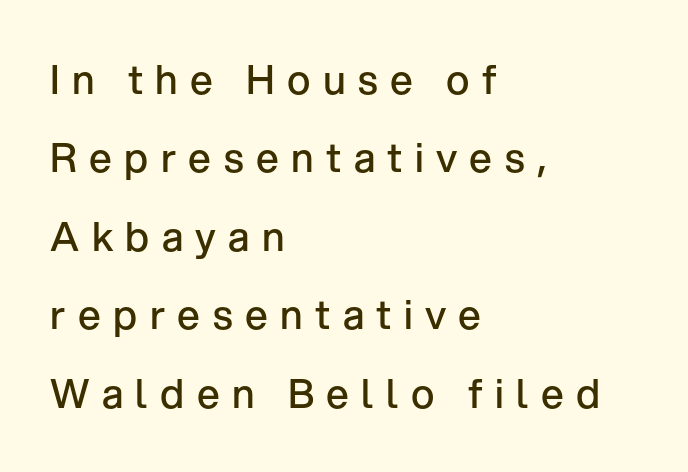
The image shows 40 px semibold sans-serif type, upright; set left-aligned, loose line spacing (1.96x), unusually wide letter spacing (+0.31 em), not underlined; low stroke contrast and a medium x-height.
